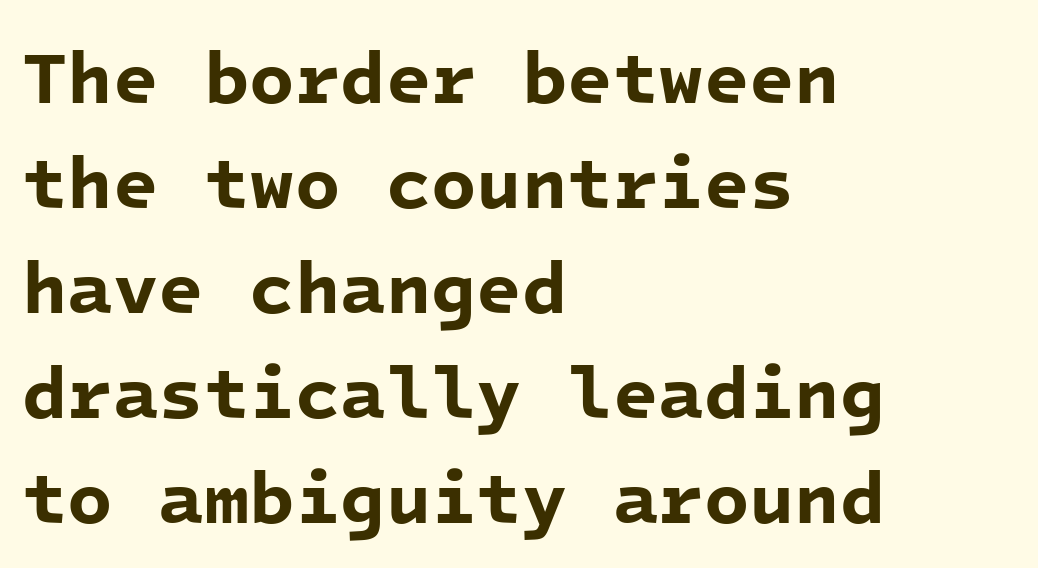
The image shows 74 px bold sans-serif type, monospaced; set left-aligned, normal line spacing (1.42x), normal letter spacing, not underlined; low stroke contrast and a medium x-height.
